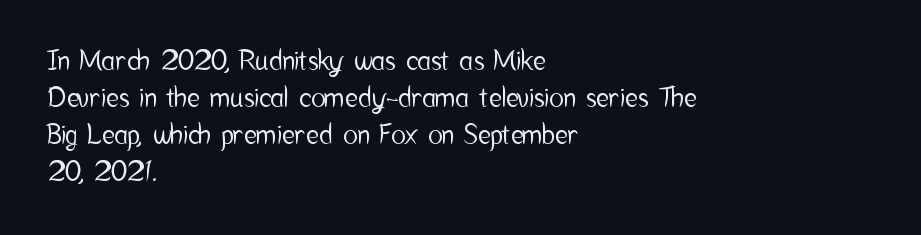
Q: Is the text italic (slanted)? A: No, it is upright.
Q: Is the text underlined? A: No.
Q: How is the paragraph aligned? A: Left-aligned.
Q: Is the spacing between letters normal or unusually wide? A: Normal.
Q: Is the spacing between lines tight, normal or loose? A: Normal.
